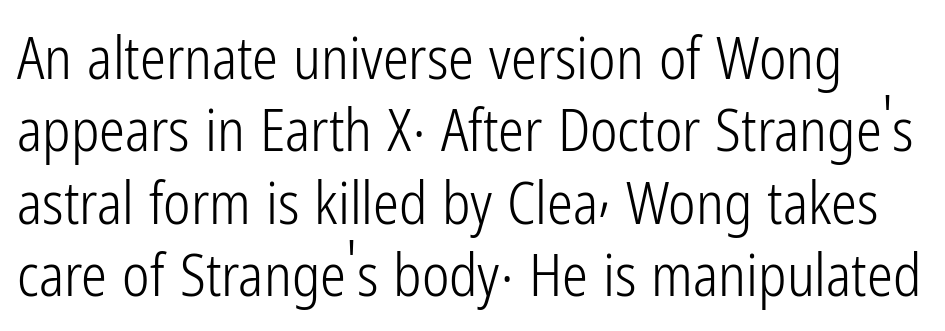
Vertical stems look standard width or narrower in stroke. Whoever set this chose a conventional vertical rhythm. If you drew a line through each stem, it would be perfectly vertical. The horizontal fit of the characters is conventional and even. Think of a printed novel: that variable character pitch is what you see here. Type without underlining.
